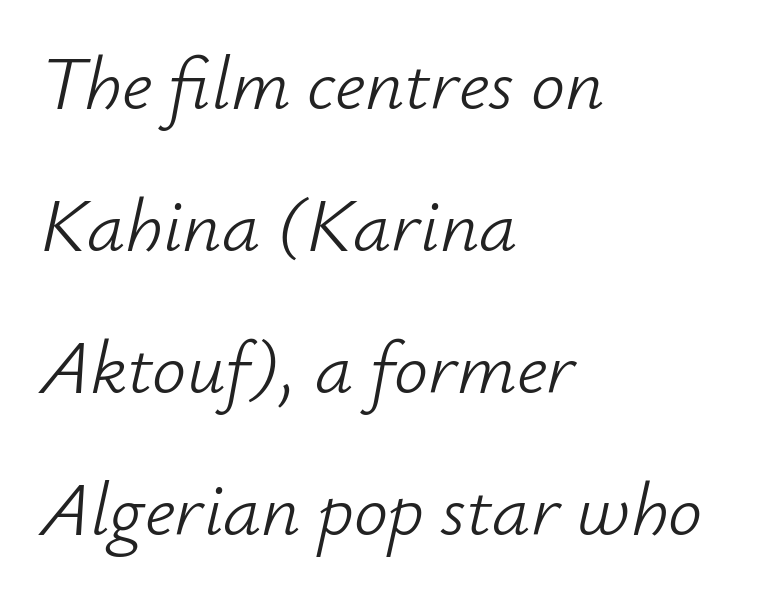
A clean baseline with only descenders dipping below it. Note the varied advance widths — an 'i' is clearly narrower than an 'm'. Letters have the restrained weight of plain body copy at most. The lines are quadded left. This is oblique type, the kind used for emphasis or titles.
